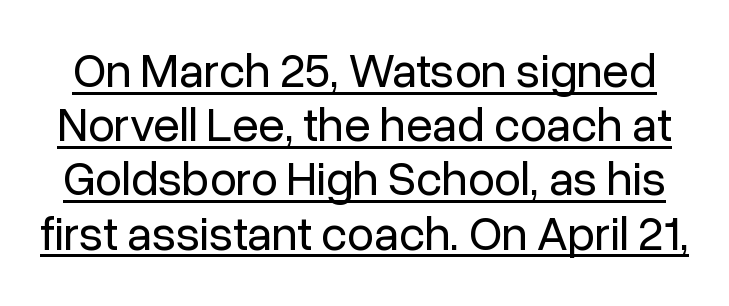
Q: Is the text bold? A: No.
Q: Is the text italic (slanted)? A: No, it is upright.
Q: Is the typeface a serif or a sans-serif typeface? A: Sans-serif.
Q: Is the text underlined? A: Yes.
Q: Is the spacing between letters normal or unusually wide? A: Normal.
Q: Is the spacing between lines tight, normal or loose? A: Tight.
Q: Width (condensed, normal, or wide)? A: Normal.
Q: Stroke contrast? A: Low.
Q: x-height? A: Medium.
Q: Monospaced? A: No.
